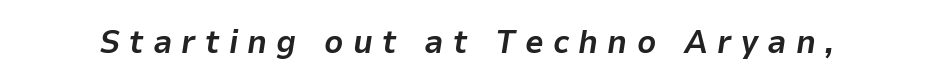
A typesetter would call this proportional, since set widths differ per character. Strokes here are thick enough to call this a true bold. Posture: slanted. The line texture is sparse and dotted thanks to wide tracking.
